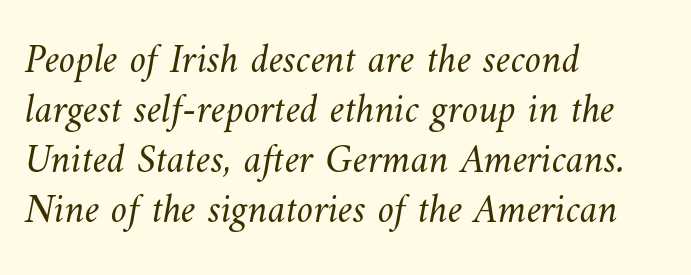
{"bold": "no", "weight": "light", "width": "normal", "stroke_contrast": "medium", "x_height": "small", "monospaced": "no", "underline": "no", "align": "left", "line_spacing_ratio": 1.22, "letter_spacing": "normal", "letter_spacing_em": 0.0, "glyph_px": 41}
